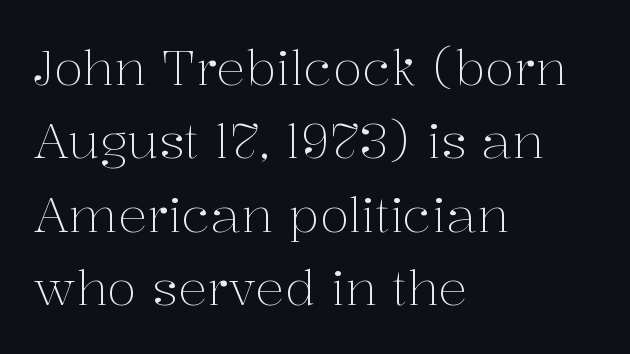
Q: Is the text bold? A: No.
Q: Is the text italic (slanted)? A: No, it is upright.
Q: Is the typeface a serif or a sans-serif typeface? A: Serif.
Q: Is the text underlined? A: No.
Q: How is the paragraph aligned? A: Left-aligned.
Q: Is the spacing between letters normal or unusually wide? A: Normal.
Q: Is the spacing between lines tight, normal or loose? A: Normal.
Q: Width (condensed, normal, or wide)? A: Normal.
Q: Stroke contrast? A: Medium.
Q: x-height? A: Medium.
Q: Monospaced? A: No.
